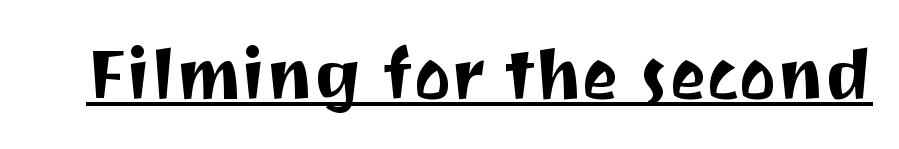
Q: Is the text italic (slanted)? A: No, it is upright.
Q: Is the typeface a serif or a sans-serif typeface? A: Sans-serif.
Q: Is the text underlined? A: Yes.
Q: Is the spacing between letters normal or unusually wide? A: Normal.
Q: Width (condensed, normal, or wide)? A: Normal.
Q: Stroke contrast? A: Medium.
Q: x-height? A: Medium.
Q: Monospaced? A: No.
